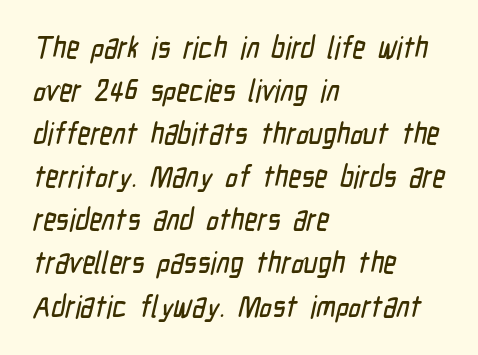
{"serif": "no", "width": "condensed", "stroke_contrast": "low", "x_height": "medium", "monospaced": "no", "underline": "no", "align": "left", "line_spacing": "normal", "line_spacing_ratio": 1.39, "letter_spacing": "normal", "letter_spacing_em": 0.0, "glyph_px": 31}
